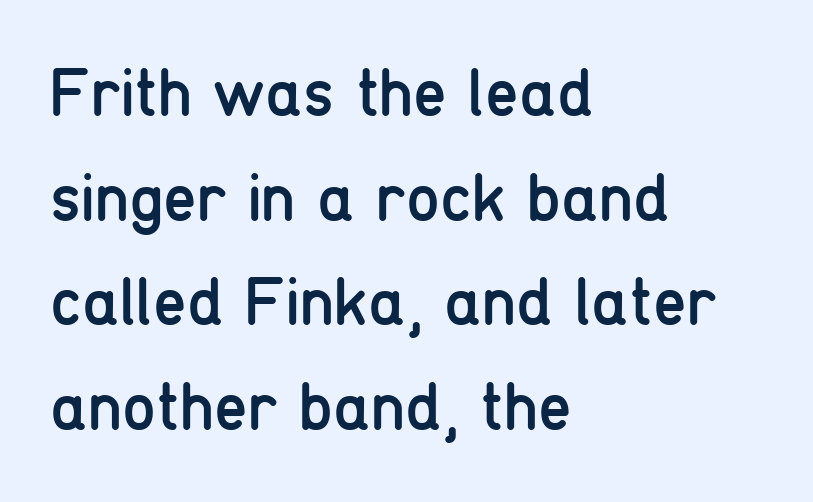
{"serif": "no", "italic": "no", "bold": "no", "weight": "regular", "width": "condensed", "stroke_contrast": "low", "x_height": "medium", "monospaced": "no", "underline": "no", "align": "left", "line_spacing": "normal", "line_spacing_ratio": 1.54, "letter_spacing": "normal", "letter_spacing_em": 0.0, "glyph_px": 68}
